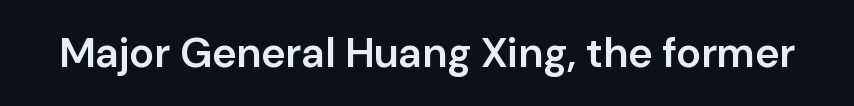
The typesetting leans somewhat heavy: a semibold. How are the letters spaced? Ordinarily, with no added tracking. These lines are rendered in a variable-pitch font. The gap between lines stays unmarked. Does the type have serifs? No, each stem ends abruptly.
